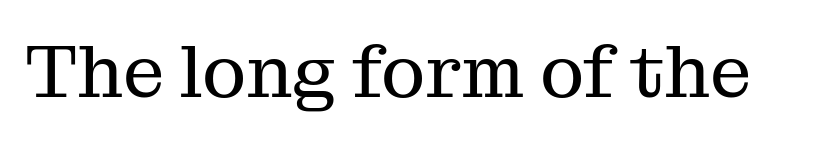
The face used here is proportionally spaced, like ordinary book or web type. You can tell from the footed stems that serif type was used. Letters have the restrained weight of plain body copy at most. Lines of text with bare space underneath. Look at the tracking — it's just the regular setting, nothing added.
